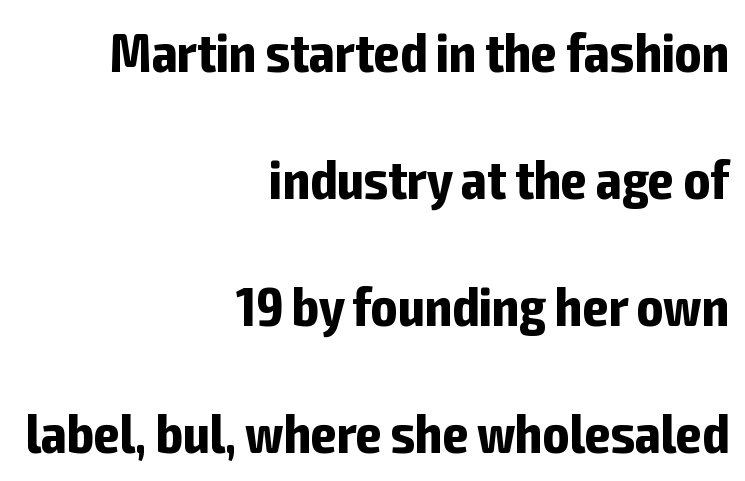
The image shows 55 px bold, condensed sans-serif type, upright; set right-aligned, loose line spacing (2.31x), normal letter spacing, not underlined; low stroke contrast and a medium x-height.
